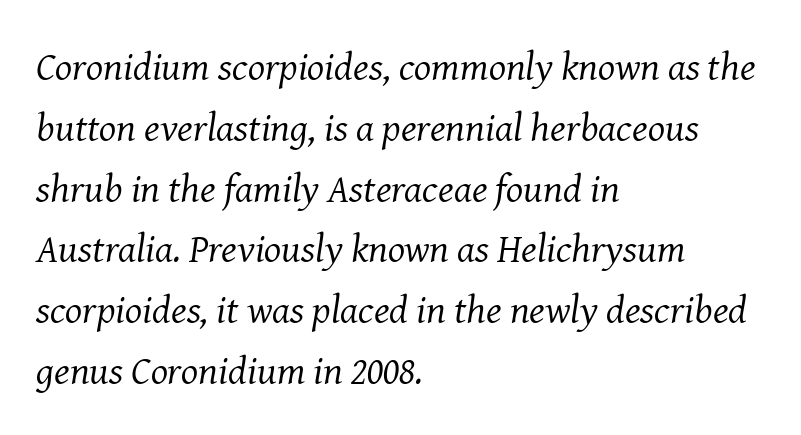
The image shows 40 px regular-weight serif type, italic (leaning right); set left-aligned, normal line spacing (1.52x), normal letter spacing, not underlined; medium stroke contrast and a medium x-height.
